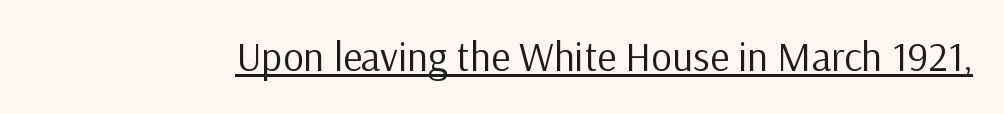
Q: Is the text bold? A: No.
Q: Is the text italic (slanted)? A: No, it is upright.
Q: Is the typeface a serif or a sans-serif typeface? A: Sans-serif.
Q: Is the text underlined? A: Yes.
Q: Is the spacing between letters normal or unusually wide? A: Normal.
Q: Width (condensed, normal, or wide)? A: Normal.
Q: Stroke contrast? A: Low.
Q: x-height? A: Medium.
Q: Monospaced? A: No.
